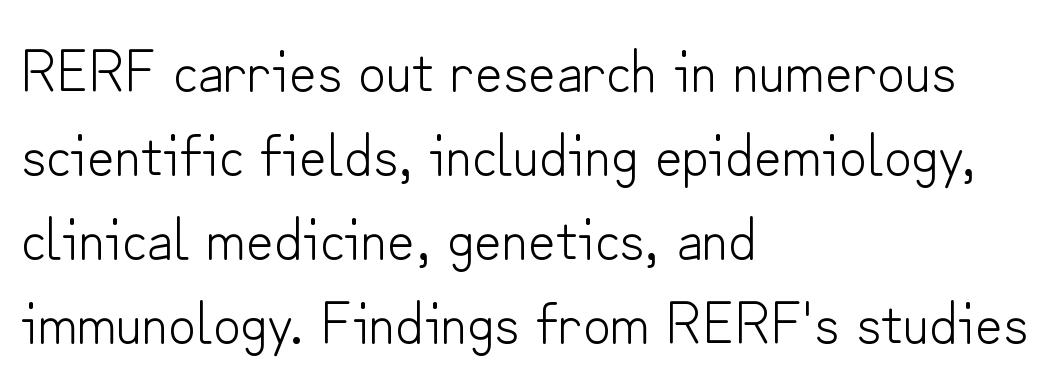
The strokes are not fattened; the text isn't bold. The setting favours the left margin, as ordinary paragraphs usually do. Check the space under the baseline: it is left empty. The passage shown has conventional tracking throughout. Vertically, the passage feels balanced, rows spaced as you'd expect. Varying glyph widths throughout — classic text-font behaviour.
